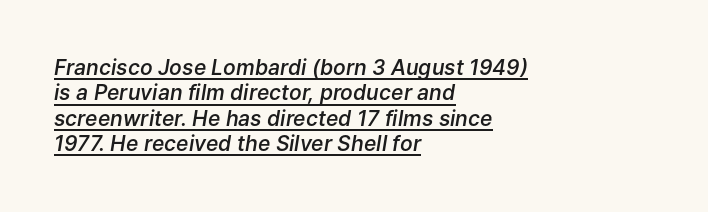
The image shows 21 px text type, italic (leaning right); set left-aligned, line spacing 1.21x, normal letter spacing, underlined.
